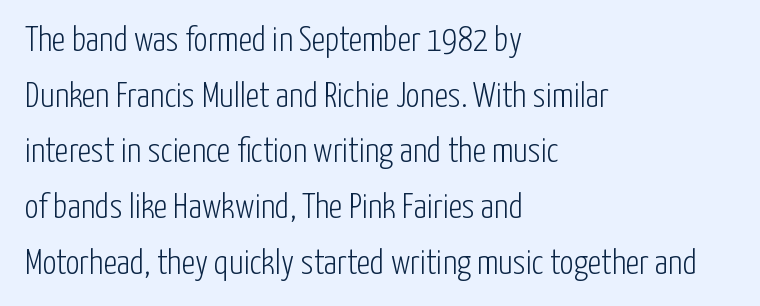
This sample is left-justified, so line endings fall wherever the words run out. This sample has the flowing, uneven cadence of proportional lettering. Each row of text sits above clean, open space. Nothing unusual about the tracking: characters are spaced as the font intends. Unlike a traditional serif, this face leaves its strokes unadorned.
